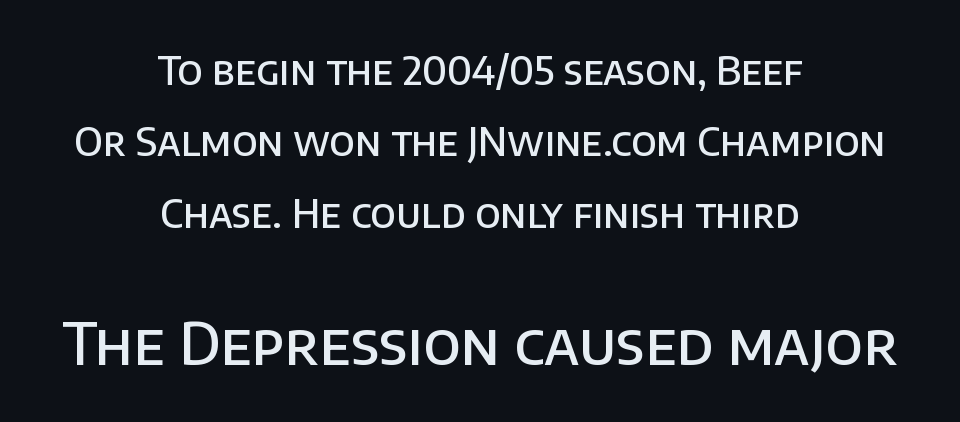
The image shows 58 px semibold sans-serif type, upright; set centered, line spacing 1.83x, normal letter spacing, not underlined; the second (bottom) block is 1.49x larger; low stroke contrast and a large x-height.
